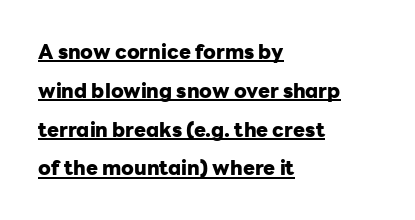
The image shows 20 px bold type, upright; set left-aligned, loose line spacing (1.94x), normal letter spacing, underlined.
